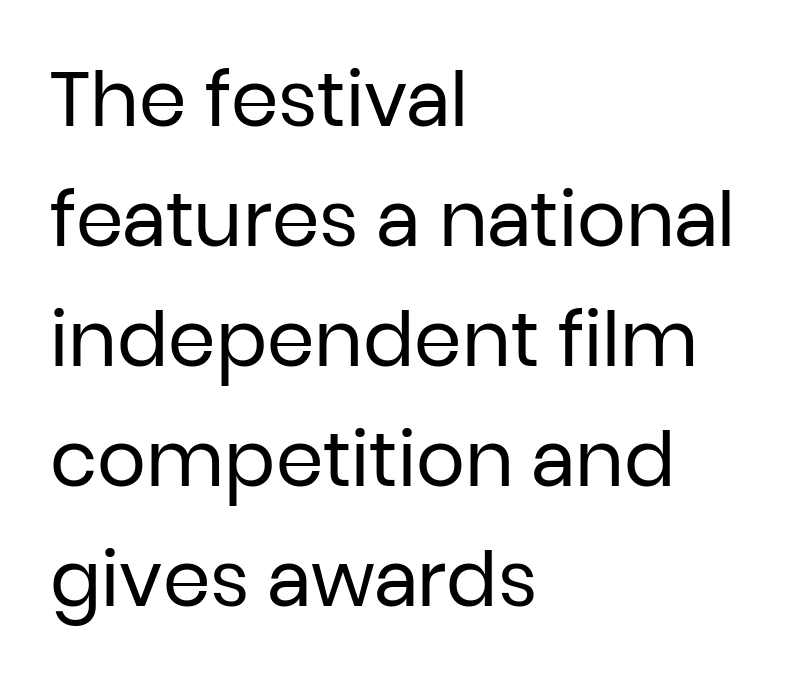
Q: Is the text bold? A: No.
Q: Is the text italic (slanted)? A: No, it is upright.
Q: Is the typeface a serif or a sans-serif typeface? A: Sans-serif.
Q: Is the text underlined? A: No.
Q: How is the paragraph aligned? A: Left-aligned.
Q: Is the spacing between letters normal or unusually wide? A: Normal.
Q: Is the spacing between lines tight, normal or loose? A: Normal.
Q: Width (condensed, normal, or wide)? A: Normal.
Q: Stroke contrast? A: Low.
Q: x-height? A: Medium.
Q: Monospaced? A: No.
